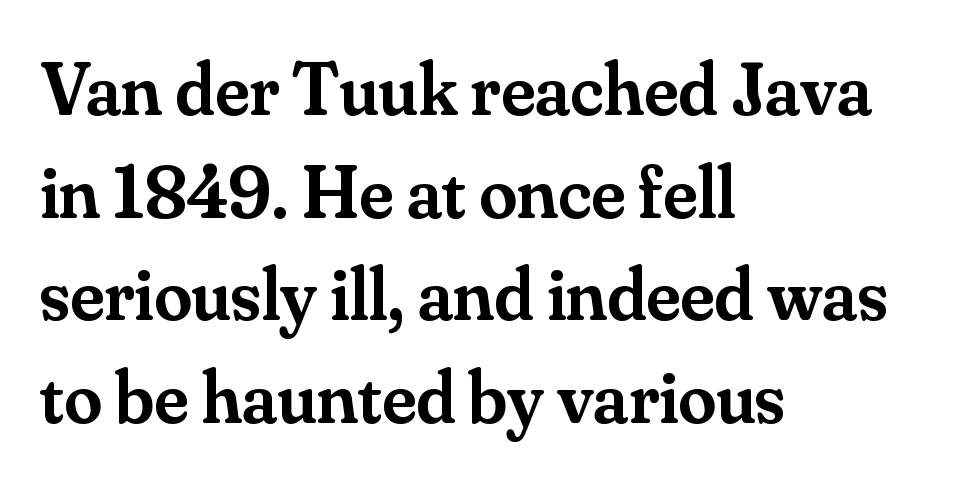
The image shows 76 px semibold serif type, upright; set left-aligned, normal line spacing (1.35x), normal letter spacing, not underlined; medium stroke contrast and a small x-height.
